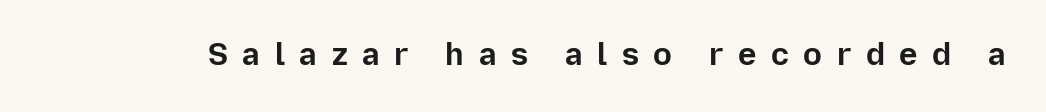
The image shows 31 px bold sans-serif type, upright; set unusually wide letter spacing (+0.47 em), not underlined; low stroke contrast and a medium x-height.
